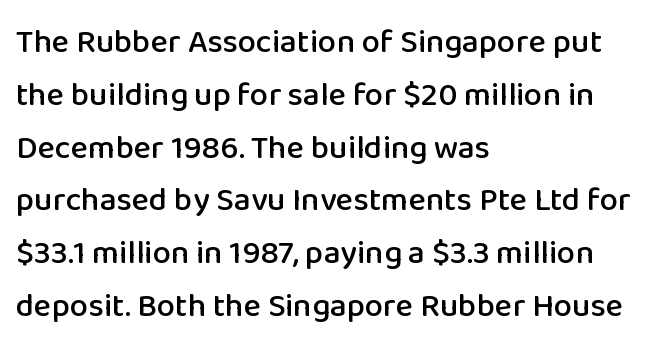
Q: Is the text italic (slanted)? A: No, it is upright.
Q: Is the typeface a serif or a sans-serif typeface? A: Sans-serif.
Q: Is the text underlined? A: No.
Q: How is the paragraph aligned? A: Left-aligned.
Q: Is the spacing between letters normal or unusually wide? A: Normal.
Q: Is the spacing between lines tight, normal or loose? A: Normal.
Q: Width (condensed, normal, or wide)? A: Normal.
Q: Stroke contrast? A: Low.
Q: x-height? A: Medium.
Q: Monospaced? A: No.
